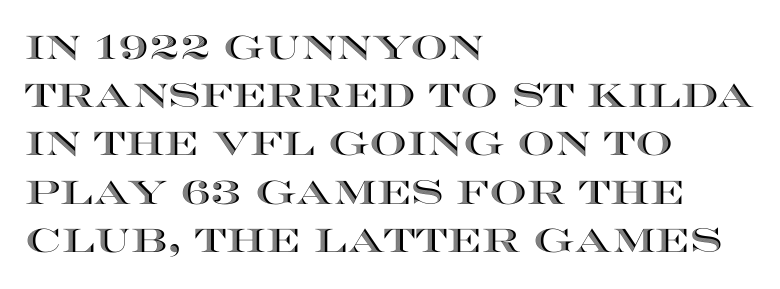
{"italic": "no", "width": "wide", "x_height": "large", "monospaced": "no", "underline": "no", "align": "left", "line_spacing": "normal", "line_spacing_ratio": 1.46, "letter_spacing": "normal", "letter_spacing_em": 0.0, "glyph_px": 33}
